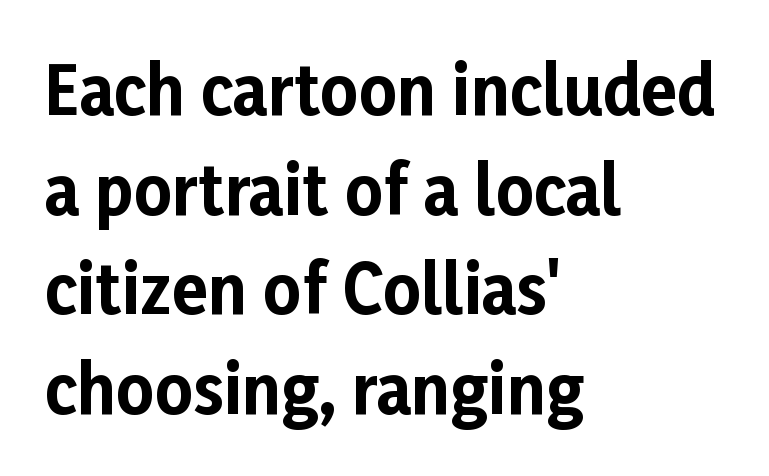
Q: Is the text bold? A: Yes.
Q: Is the text italic (slanted)? A: No, it is upright.
Q: Is the typeface a serif or a sans-serif typeface? A: Sans-serif.
Q: Is the text underlined? A: No.
Q: How is the paragraph aligned? A: Left-aligned.
Q: Is the spacing between letters normal or unusually wide? A: Normal.
Q: Is the spacing between lines tight, normal or loose? A: Normal.
Q: Width (condensed, normal, or wide)? A: Normal.
Q: Stroke contrast? A: Low.
Q: x-height? A: Medium.
Q: Monospaced? A: No.
